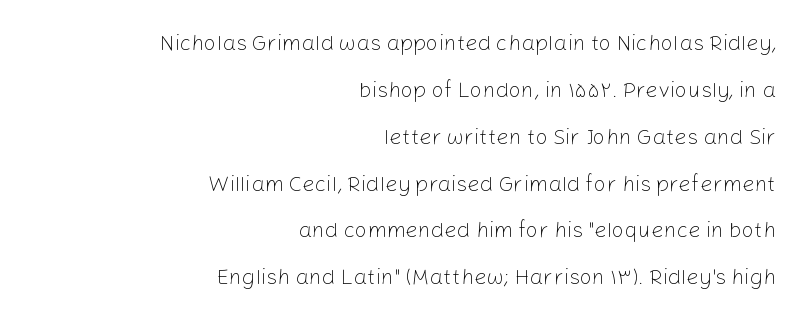
Q: Is the text bold? A: No.
Q: Is the text italic (slanted)? A: No, it is upright.
Q: Is the text underlined? A: No.
Q: How is the paragraph aligned? A: Right-aligned.
Q: Is the spacing between letters normal or unusually wide? A: Normal.
Q: Is the spacing between lines tight, normal or loose? A: Loose.
